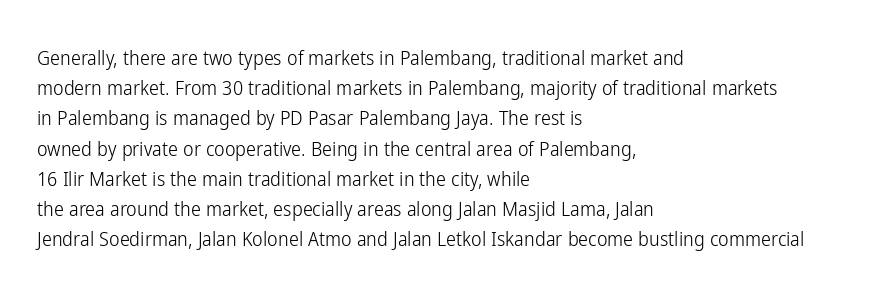
Q: Is the text bold? A: No.
Q: Is the text italic (slanted)? A: No, it is upright.
Q: Is the text underlined? A: No.
Q: How is the paragraph aligned? A: Left-aligned.
Q: Is the spacing between letters normal or unusually wide? A: Normal.
Q: Is the spacing between lines tight, normal or loose? A: Normal.
